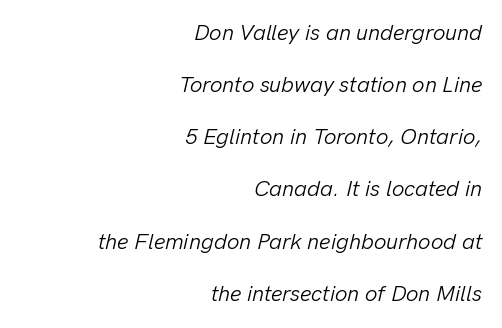
Glyph-to-glyph distance matches everyday printed text. The rag falls on the left side of this text block. Compared with typical paragraphs, the rows here are farther apart. The strokes carry an ordinary text weight at most. Posture: slanted. A bare baseline throughout the passage.
